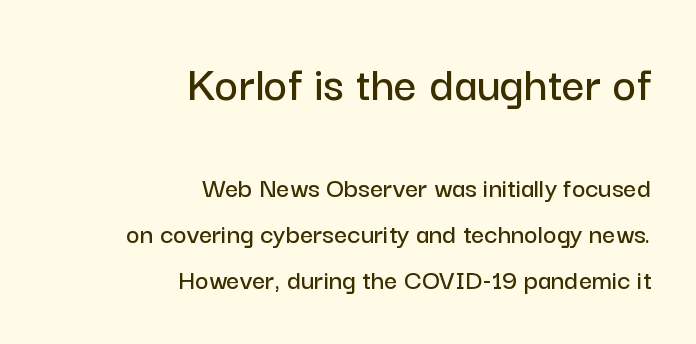
{"serif": "no", "italic": "no", "width": "normal", "stroke_contrast": "low", "x_height": "medium", "monospaced": "no", "underline": "no", "align": "right", "line_spacing": "normal", "line_spacing_ratio": 1.58, "letter_spacing": "normal", "letter_spacing_em": 0.0, "larger_block": "first", "size_ratio": 1.76, "glyph_px": 51}
